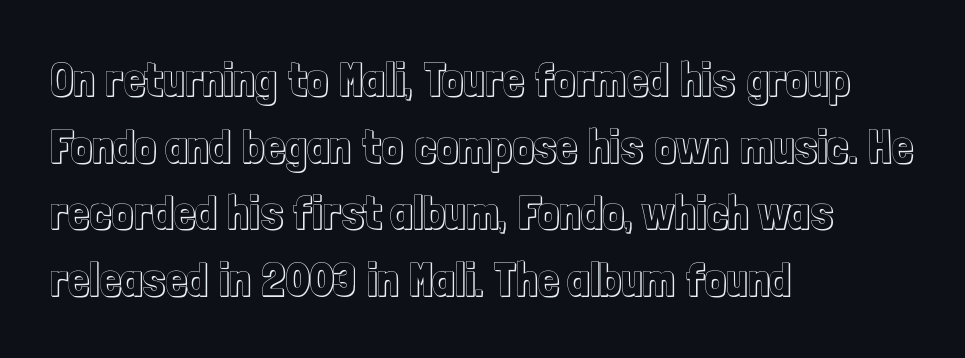
The image shows 47 px condensed type, upright; set left-aligned, normal line spacing (1.42x), normal letter spacing, not underlined; a medium x-height.
